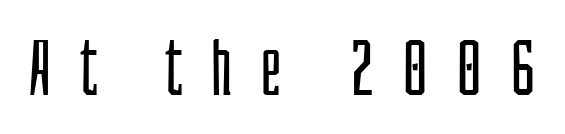
{"serif": "no", "italic": "no", "bold": "no", "weight": "light", "width": "condensed", "stroke_contrast": "low", "x_height": "large", "monospaced": "no", "underline": "no", "letter_spacing": "wide", "letter_spacing_em": 0.36, "glyph_px": 77}
